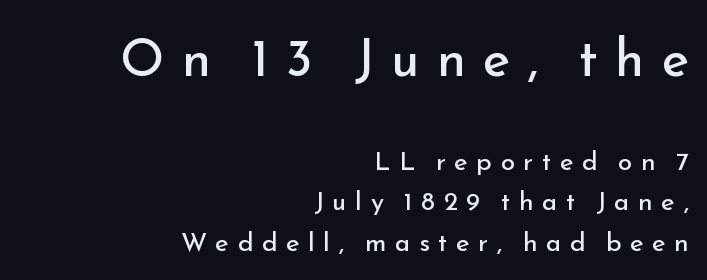
{"serif": "no", "italic": "no", "bold": "no", "weight": "regular", "width": "normal", "stroke_contrast": "low", "x_height": "small", "monospaced": "no", "underline": "no", "align": "right", "line_spacing": "normal", "line_spacing_ratio": 1.56, "letter_spacing": "wide", "letter_spacing_em": 0.33, "larger_block": "first", "size_ratio": 2.0, "glyph_px": 52}
